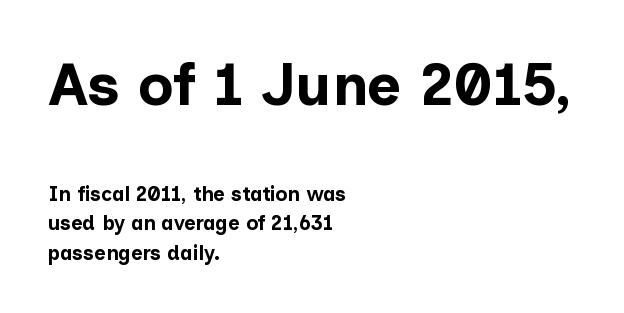
The image shows 59 px bold sans-serif type, upright; set left-aligned, normal line spacing (1.47x), normal letter spacing, not underlined; the first (top) block is 2.95x larger; low stroke contrast and a medium x-height.
